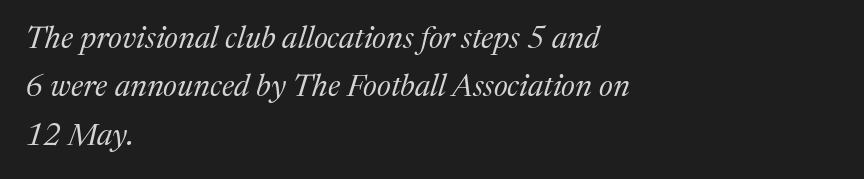
Q: Is the text bold? A: No.
Q: Is the text italic (slanted)? A: Yes, it leans right by about 17 degrees.
Q: Is the typeface a serif or a sans-serif typeface? A: Serif.
Q: Is the text underlined? A: No.
Q: How is the paragraph aligned? A: Left-aligned.
Q: Is the spacing between letters normal or unusually wide? A: Normal.
Q: Is the spacing between lines tight, normal or loose? A: Normal.
Q: Width (condensed, normal, or wide)? A: Normal.
Q: Stroke contrast? A: Medium.
Q: x-height? A: Medium.
Q: Monospaced? A: No.
